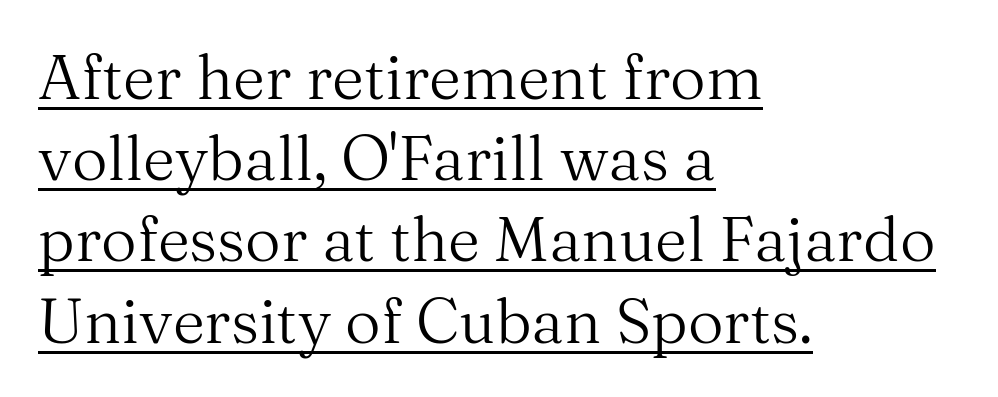
Do the characters align in a grid? No, the font is proportional. Note: serifs present on the glyphs. The typesetter has applied underlining to the passage shown. The rows are spaced the way most documents space them.
